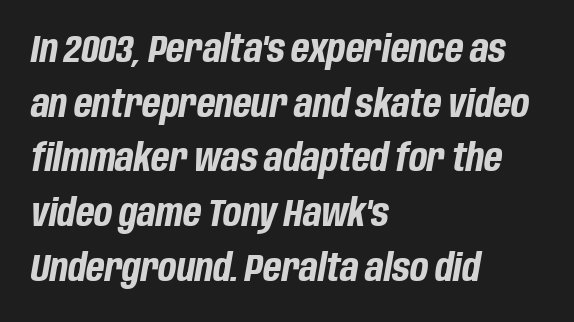
Horizontal bands of white between lines are of average thickness. You could not count columns in this text — the font is proportionally spaced. Compared with an ordinary text face, these strokes are far heavier — a full bold. Letter spacing: default.
